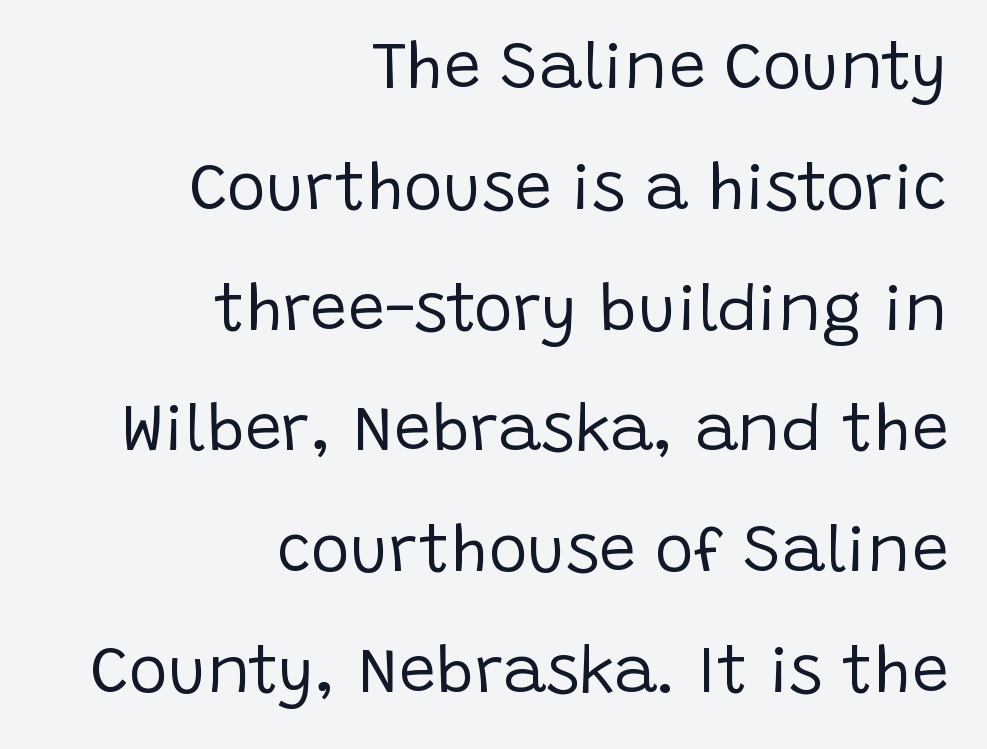
Q: Is the text bold? A: No.
Q: Is the text italic (slanted)? A: No, it is upright.
Q: Is the typeface a serif or a sans-serif typeface? A: Sans-serif.
Q: Is the text underlined? A: No.
Q: How is the paragraph aligned? A: Right-aligned.
Q: Is the spacing between letters normal or unusually wide? A: Normal.
Q: Width (condensed, normal, or wide)? A: Normal.
Q: Stroke contrast? A: Low.
Q: x-height? A: Large.
Q: Monospaced? A: No.
